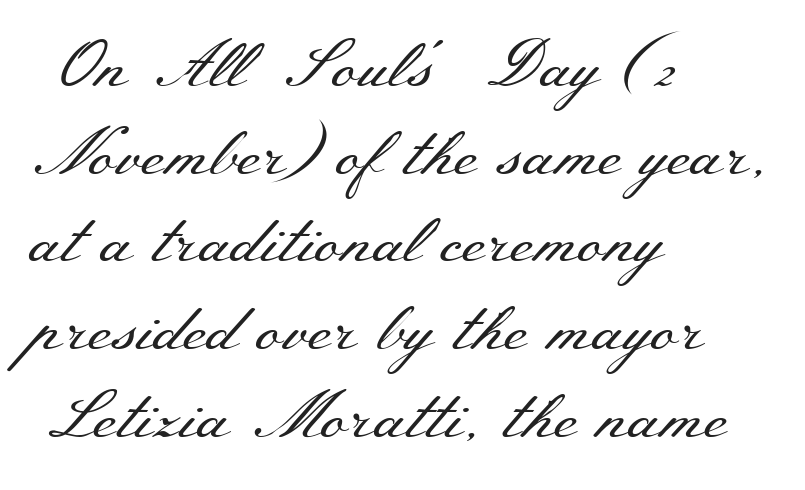
Q: Is the text bold? A: No.
Q: Is the text italic (slanted)? A: Yes.
Q: Is the typeface a serif or a sans-serif typeface? A: Serif.
Q: Is the text underlined? A: No.
Q: How is the paragraph aligned? A: Left-aligned.
Q: Is the spacing between letters normal or unusually wide? A: Normal.
Q: Is the spacing between lines tight, normal or loose? A: Normal.
Q: Width (condensed, normal, or wide)? A: Wide.
Q: Stroke contrast? A: Medium.
Q: x-height? A: Small.
Q: Monospaced? A: No.
